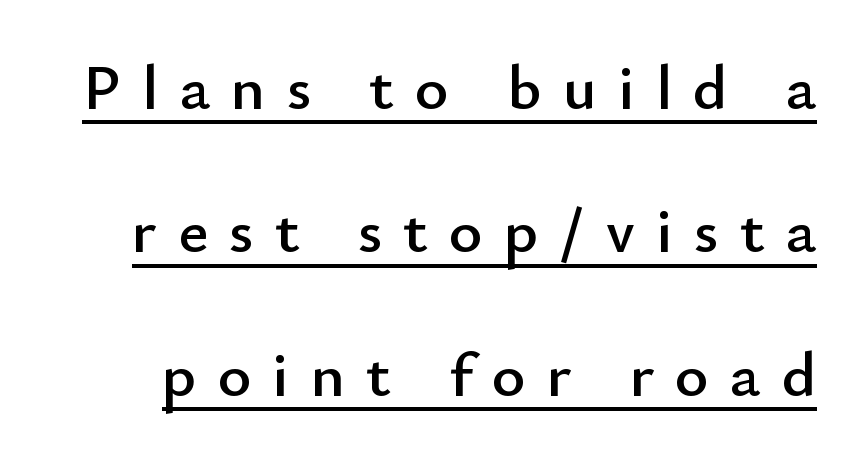
{"serif": "no", "italic": "no", "width": "normal", "stroke_contrast": "low", "x_height": "small", "monospaced": "no", "underline": "yes", "line_spacing": "loose", "line_spacing_ratio": 2.24, "letter_spacing": "wide", "letter_spacing_em": 0.33, "glyph_px": 64}
